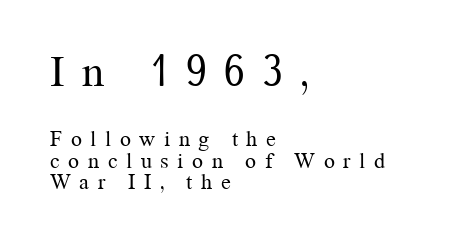
{"serif": "yes", "italic": "no", "bold": "no", "weight": "regular", "width": "normal", "stroke_contrast": "medium", "x_height": "medium", "monospaced": "no", "underline": "no", "align": "left", "line_spacing": "tight", "line_spacing_ratio": 0.98, "letter_spacing": "wide", "letter_spacing_em": 0.39, "larger_block": "first", "size_ratio": 2.0, "glyph_px": 44}
